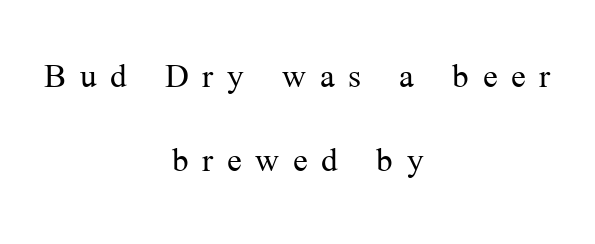
Compared with a flush-left layout, this one balances lines on the center instead. Weight: in the light-to-regular range. Notice the wide empty band between every row — that's loose leading. Looks like regular typesetting: each glyph gets only the width it needs.
